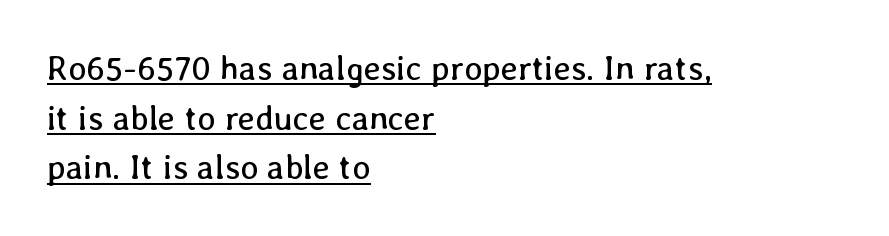
This sample has the flowing, uneven cadence of proportional lettering. Posture: upright roman. Every row of glyphs begins at an identical x-position on the left. Tracking value appears to be zero — textbook default spacing.
